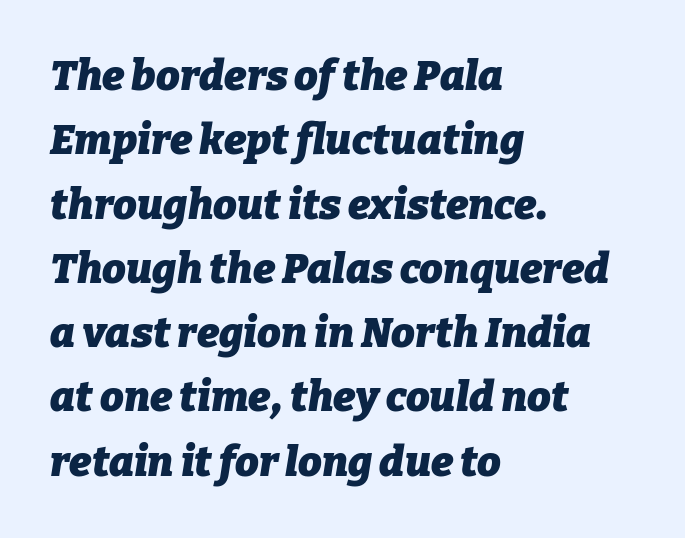
{"italic": "yes", "lean": "right", "slant_degrees": 9, "bold": "yes", "weight": "heavy", "width": "normal", "stroke_contrast": "low", "x_height": "medium", "monospaced": "no", "underline": "no", "align": "left", "line_spacing": "normal", "line_spacing_ratio": 1.53, "letter_spacing": "normal", "letter_spacing_em": 0.0, "glyph_px": 42}
